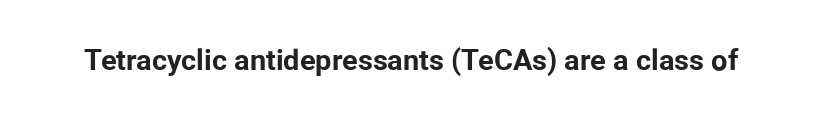
Q: Is the text bold? A: Yes.
Q: Is the text italic (slanted)? A: No, it is upright.
Q: Is the typeface a serif or a sans-serif typeface? A: Sans-serif.
Q: Is the text underlined? A: No.
Q: Is the spacing between letters normal or unusually wide? A: Normal.
Q: Width (condensed, normal, or wide)? A: Normal.
Q: Stroke contrast? A: Low.
Q: x-height? A: Medium.
Q: Monospaced? A: No.
